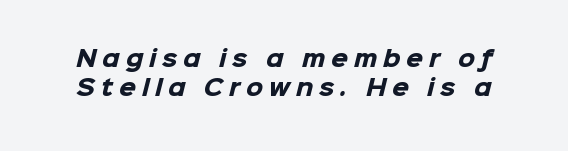
{"bold": "yes", "underline": "no", "line_spacing": "normal", "line_spacing_ratio": 1.32, "letter_spacing": "wide", "letter_spacing_em": 0.26, "glyph_px": 22}
